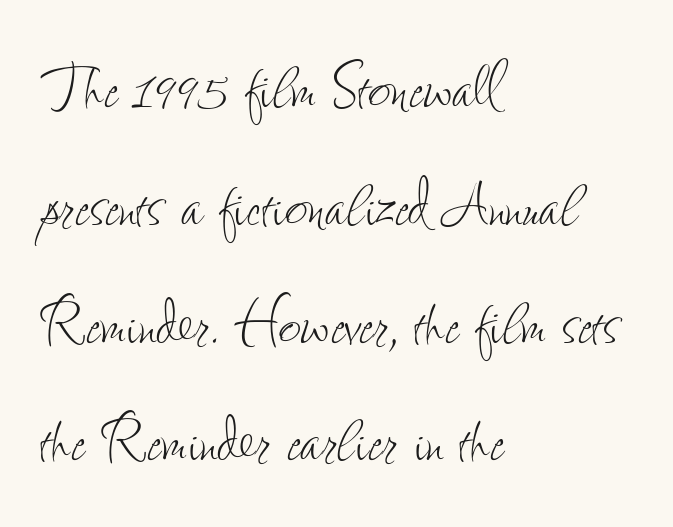
Q: Is the text bold? A: No.
Q: Is the text italic (slanted)? A: Yes.
Q: Is the text underlined? A: No.
Q: How is the paragraph aligned? A: Left-aligned.
Q: Is the spacing between letters normal or unusually wide? A: Normal.
Q: Is the spacing between lines tight, normal or loose? A: Normal.
Q: Width (condensed, normal, or wide)? A: Condensed.
Q: Stroke contrast? A: Low.
Q: x-height? A: Small.
Q: Monospaced? A: No.
